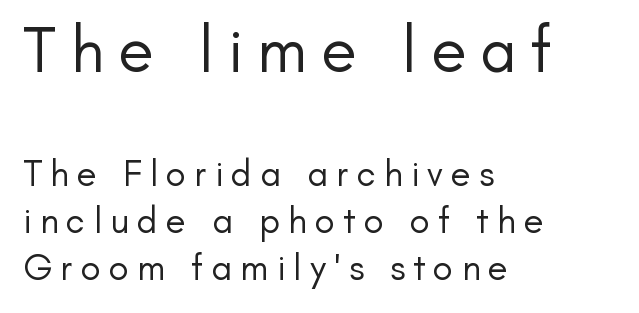
The image shows 65 px regular-weight sans-serif type, upright; set left-aligned, normal line spacing (1.27x), unusually wide letter spacing (+0.22 em), not underlined; the first (top) block is 1.76x larger; low stroke contrast and a small x-height.
